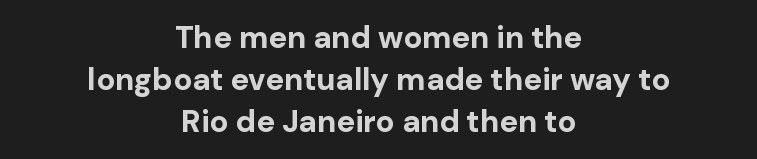
{"serif": "no", "italic": "no", "bold": "yes", "weight": "bold", "width": "normal", "stroke_contrast": "low", "x_height": "medium", "monospaced": "no", "underline": "no", "align": "center", "line_spacing": "normal", "line_spacing_ratio": 1.35, "letter_spacing": "normal", "letter_spacing_em": 0.0, "glyph_px": 31}
